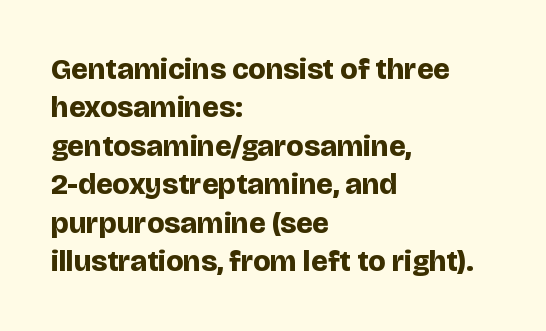
Tall strokes in this sample are plumb rather than angled. The letters advance in unequal steps, a hallmark of proportional type. The block of text has a typical density, with ordinary space between rows. Short note: letters normally spaced.
